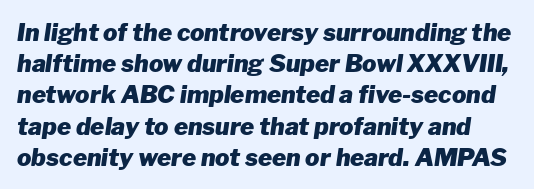
{"italic": "yes", "lean": "right", "slant_degrees": 8, "bold": "yes", "underline": "no", "line_spacing": "normal", "line_spacing_ratio": 1.3, "letter_spacing": "normal", "letter_spacing_em": 0.0, "glyph_px": 24}
